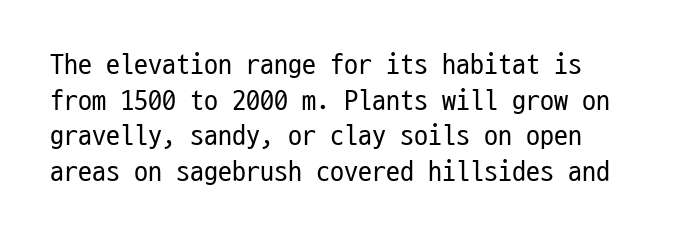
The image shows 28 px regular-weight, condensed sans-serif type, upright, monospaced; set normal line spacing (1.27x), normal letter spacing, not underlined; low stroke contrast and a medium x-height.
